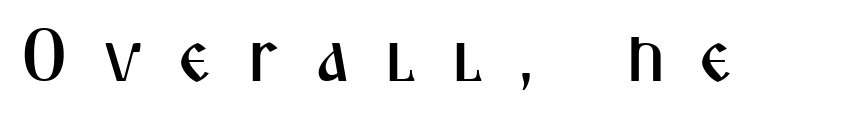
The image shows 75 px condensed sans-serif type, upright; set unusually wide letter spacing (+0.46 em), not underlined; medium stroke contrast and a medium x-height.
